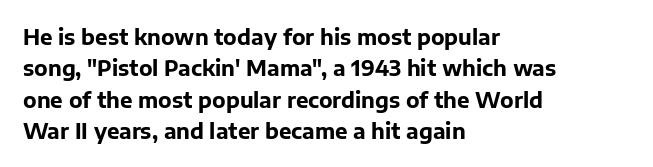
The passage shown is emphatically bold. The specimen reads as upright at a glance. Alignment: flush left. What stands out about the letter spacing? Nothing — it is the standard amount. The block of text has a typical density, with ordinary space between rows. The words here are not underlined.
